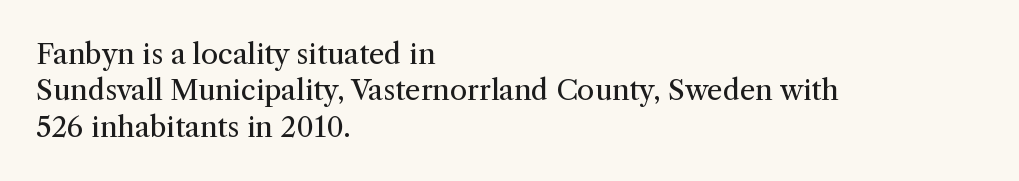
The image shows 28 px regular-weight serif type, upright; set left-aligned, normal line spacing (1.3x), normal letter spacing, not underlined; medium stroke contrast and a medium x-height.
